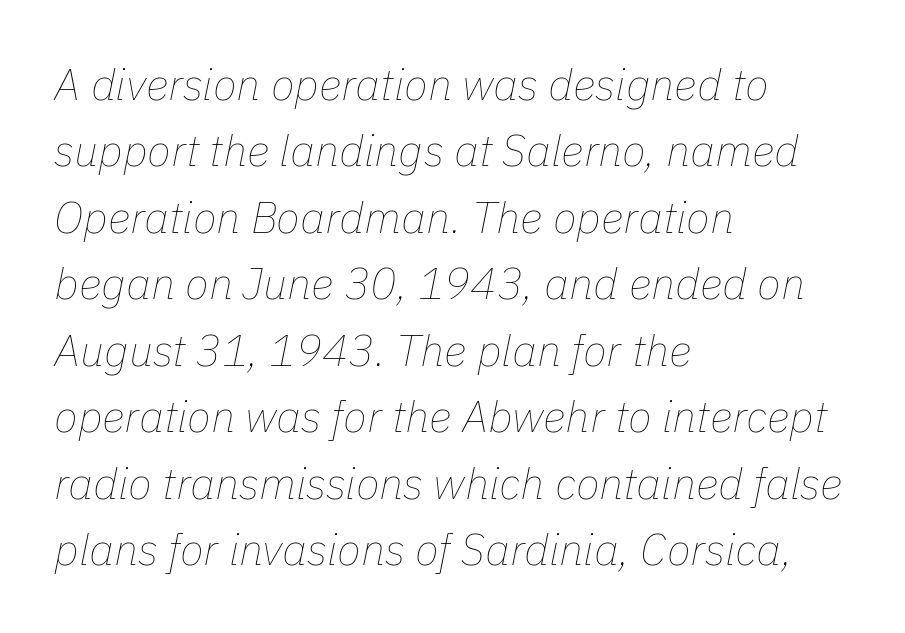
Q: Is the text bold? A: No.
Q: Is the text italic (slanted)? A: Yes, it leans right by about 11 degrees.
Q: Is the text underlined? A: No.
Q: How is the paragraph aligned? A: Left-aligned.
Q: Is the spacing between letters normal or unusually wide? A: Normal.
Q: Is the spacing between lines tight, normal or loose? A: Normal.
Q: Width (condensed, normal, or wide)? A: Normal.
Q: Stroke contrast? A: Low.
Q: x-height? A: Medium.
Q: Monospaced? A: No.
